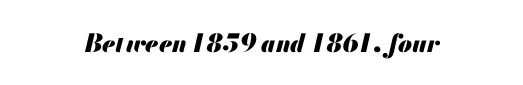
The image shows 25 px bold type, italic (leaning right); set centered, normal letter spacing, not underlined.
